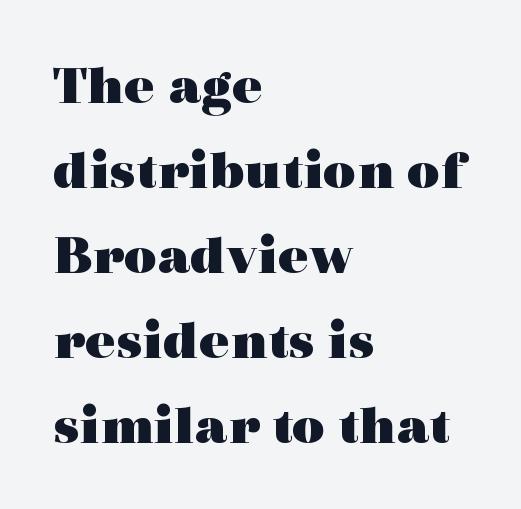
Every character sits straight up, as roman type does. A typesetter would label this face a serif. The typesetter chose a ragged-right arrangement here. Spacing verdict: proportional, widths tailored to each character.
